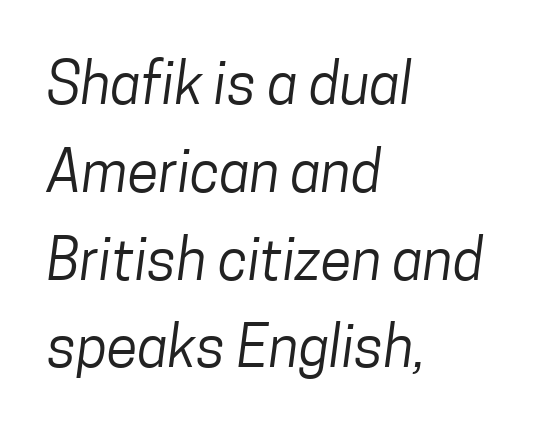
Q: Is the text bold? A: No.
Q: Is the typeface a serif or a sans-serif typeface? A: Sans-serif.
Q: Is the text underlined? A: No.
Q: How is the paragraph aligned? A: Left-aligned.
Q: Is the spacing between letters normal or unusually wide? A: Normal.
Q: Is the spacing between lines tight, normal or loose? A: Normal.
Q: Width (condensed, normal, or wide)? A: Condensed.
Q: Stroke contrast? A: Low.
Q: x-height? A: Medium.
Q: Monospaced? A: No.
